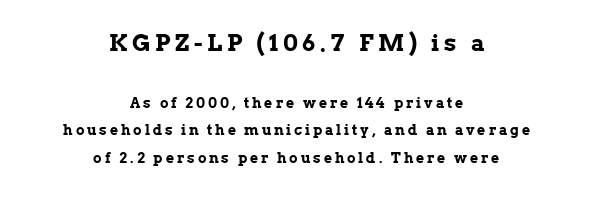
Loose tracking; the words dissolve into strings of separated letters. Italic: no, the glyphs are upright roman. The lines in this sample share a center point and differ in where they start and stop. Interline gaps are noticeably wide in this sample. Look at the glyph heights: the upper group is clearly the bigger setting. The gap between lines stays unmarked.
